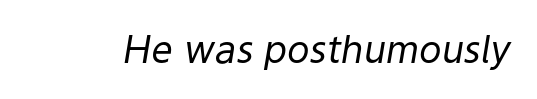
Would a proofreader flag this as italicized? Yes. The typesetting does not lean heavy: it is not bold. You could not count columns in this text — the font is proportionally spaced. You could call the tracking neutral — neither tight nor loose.
